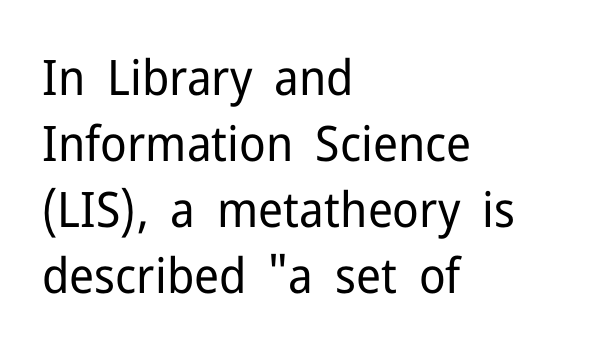
The image shows 49 px regular-weight sans-serif type, upright; set left-aligned, normal line spacing (1.35x), normal letter spacing, not underlined; low stroke contrast and a medium x-height.
